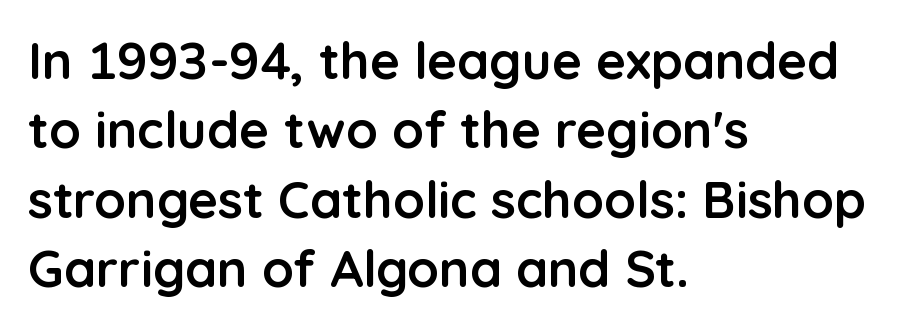
The image shows 51 px semibold sans-serif type, upright; set left-aligned, normal line spacing (1.36x), normal letter spacing, not underlined; low stroke contrast and a medium x-height.
